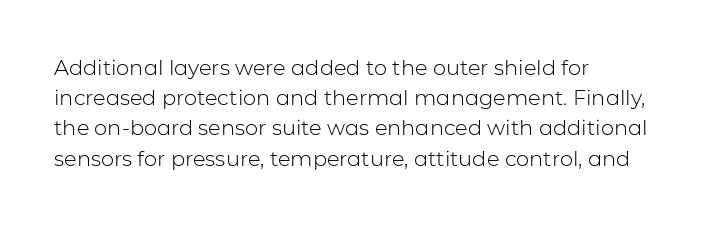
The image shows 21 px text type, upright; set left-aligned, normal line spacing (1.44x), normal letter spacing, not underlined.
